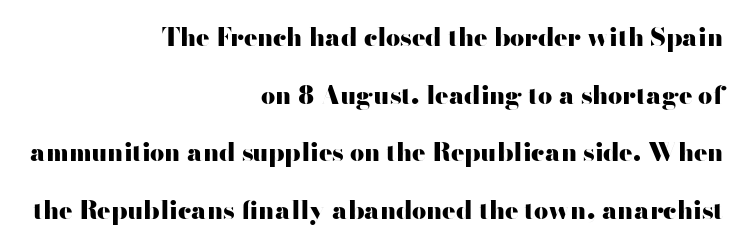
Q: Is the text bold? A: Yes.
Q: Is the text italic (slanted)? A: No, it is upright.
Q: Is the text underlined? A: No.
Q: How is the paragraph aligned? A: Right-aligned.
Q: Is the spacing between letters normal or unusually wide? A: Normal.
Q: Is the spacing between lines tight, normal or loose? A: Loose.
